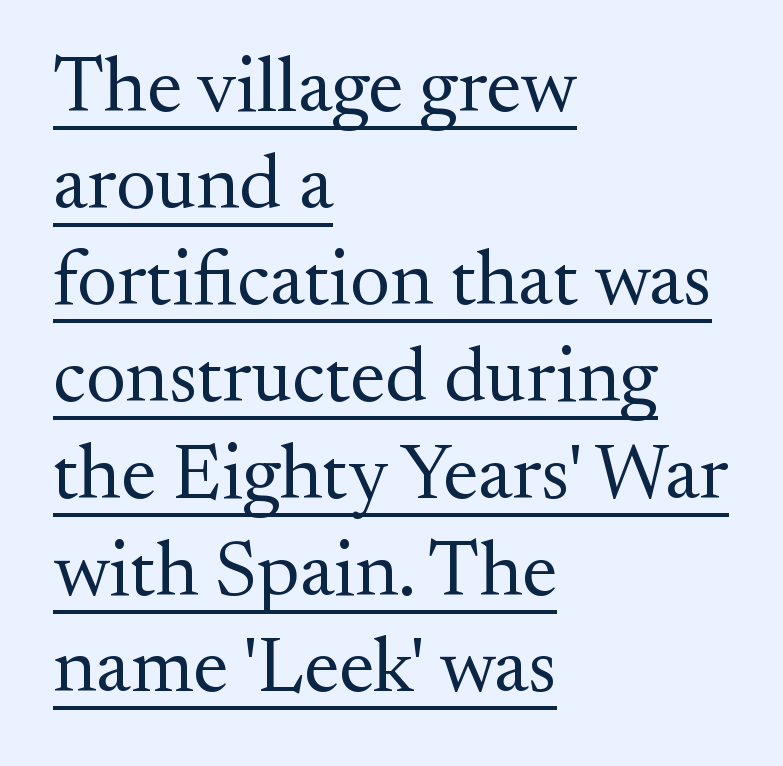
{"serif": "yes", "italic": "no", "bold": "no", "weight": "regular", "width": "normal", "stroke_contrast": "medium", "x_height": "small", "monospaced": "no", "underline": "yes", "align": "left", "line_spacing_ratio": 1.24, "letter_spacing": "normal", "letter_spacing_em": 0.0, "glyph_px": 78}
